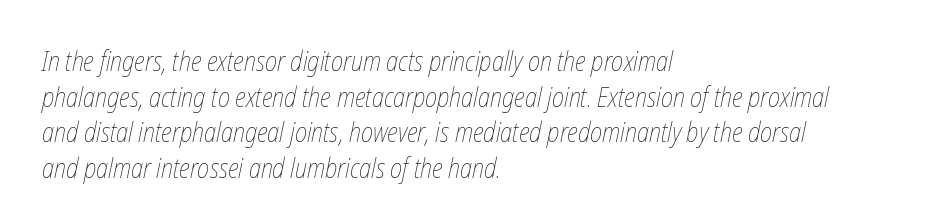
The image shows 27 px text type; set left-aligned, normal line spacing (1.32x), normal letter spacing, not underlined.
